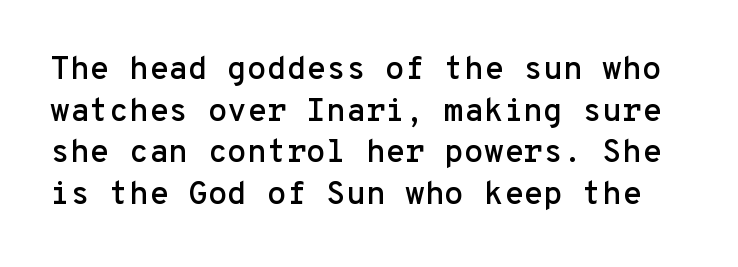
Every character sits straight up, as roman type does. Descenders are the only things crossing below the line. Is the letter spacing exaggerated? No — it looks like the ordinary default. These lines are rendered in a fixed-pitch font. Letterform terminals end flat and unadorned throughout the passage. The block of text has a typical density, with ordinary space between rows.
